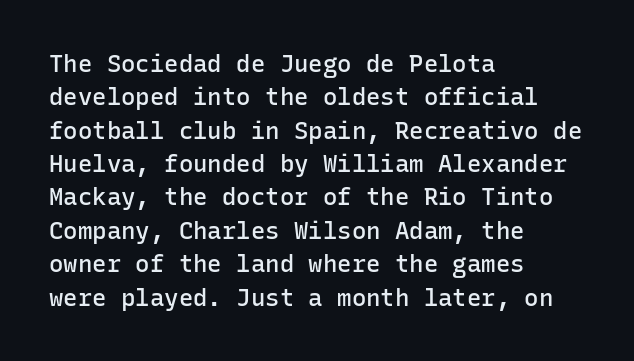
The image shows 24 px text type, upright; set left-aligned, normal line spacing (1.39x), normal letter spacing, not underlined.
